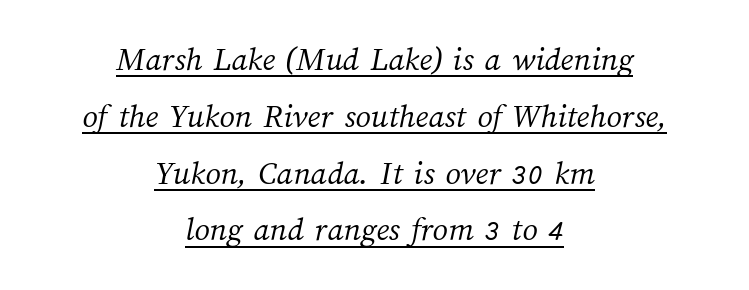
The passage shown stacks its lines at a standard gap. These lines are rendered in a variable-pitch font. The string is rendered with underlining switched on. This reads as an unemphasized weight, regular at the heaviest. The typesetter chose a symmetrical, centered arrangement here. Default kerning and tracking; the words read as compact shapes.
